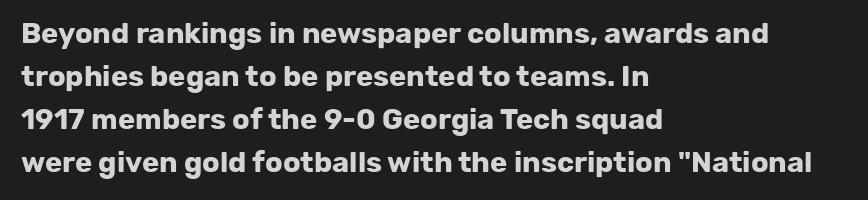
The image shows 29 px bold sans-serif type, upright; set left-aligned, normal line spacing (1.48x), normal letter spacing, not underlined; low stroke contrast and a medium x-height.
